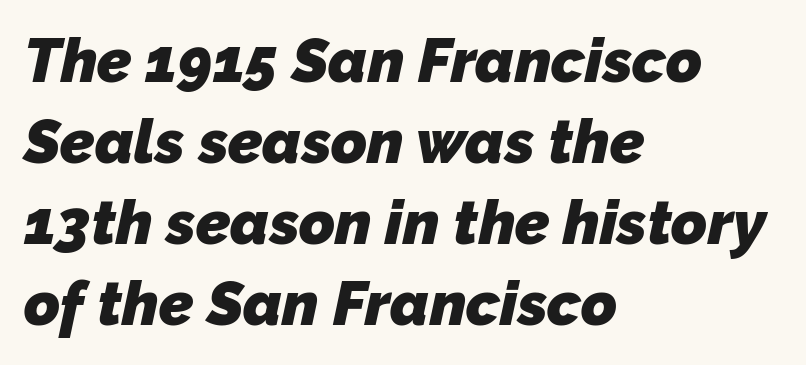
Q: Is the text bold? A: Yes.
Q: Is the typeface a serif or a sans-serif typeface? A: Sans-serif.
Q: Is the text underlined? A: No.
Q: How is the paragraph aligned? A: Left-aligned.
Q: Is the spacing between letters normal or unusually wide? A: Normal.
Q: Is the spacing between lines tight, normal or loose? A: Normal.
Q: Width (condensed, normal, or wide)? A: Normal.
Q: Stroke contrast? A: Low.
Q: x-height? A: Medium.
Q: Monospaced? A: No.
